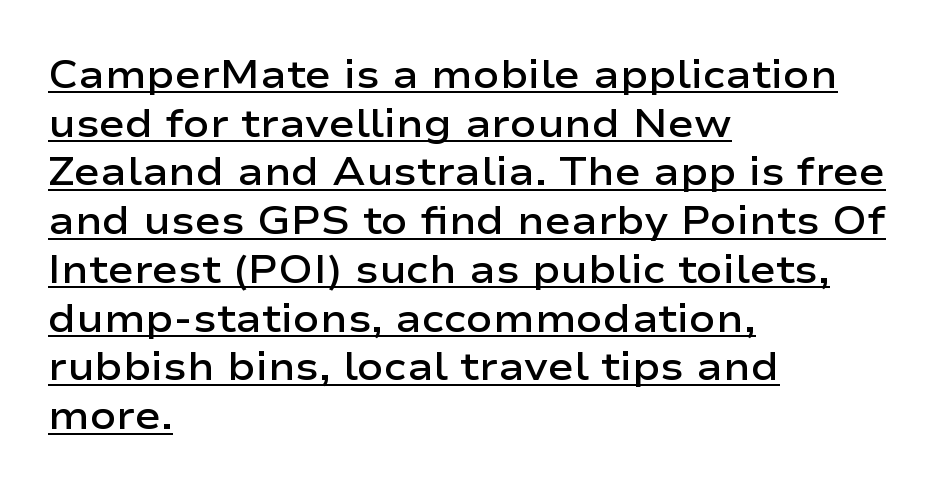
{"serif": "no", "italic": "no", "bold": "semi", "weight": "semibold", "width": "wide", "stroke_contrast": "low", "x_height": "medium", "monospaced": "no", "underline": "yes", "align": "left", "line_spacing": "normal", "line_spacing_ratio": 1.25, "letter_spacing": "normal", "letter_spacing_em": 0.0, "glyph_px": 39}
